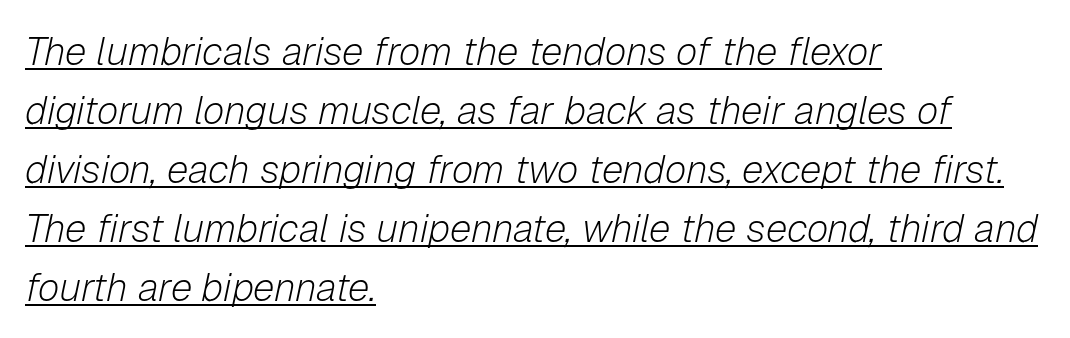
The image shows 39 px light type, italic (leaning right); set left-aligned, normal line spacing (1.51x), normal letter spacing, underlined; low stroke contrast and a medium x-height.
